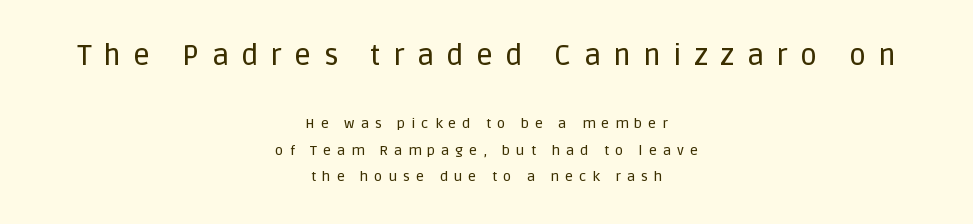
The image shows 29 px sans-serif type, upright; set centered, line spacing 1.87x, unusually wide letter spacing (+0.43 em), not underlined; the first (top) block is 2.07x larger; low stroke contrast and a large x-height.
